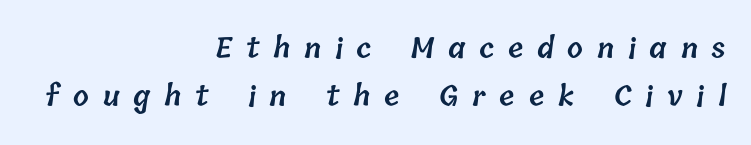
Q: Is the text bold? A: Semi-bold.
Q: Is the text underlined? A: No.
Q: How is the paragraph aligned? A: Right-aligned.
Q: Is the spacing between letters normal or unusually wide? A: Unusually wide.
Q: Is the spacing between lines tight, normal or loose? A: Normal.
Q: Width (condensed, normal, or wide)? A: Normal.
Q: Stroke contrast? A: Low.
Q: x-height? A: Medium.
Q: Monospaced? A: No.
